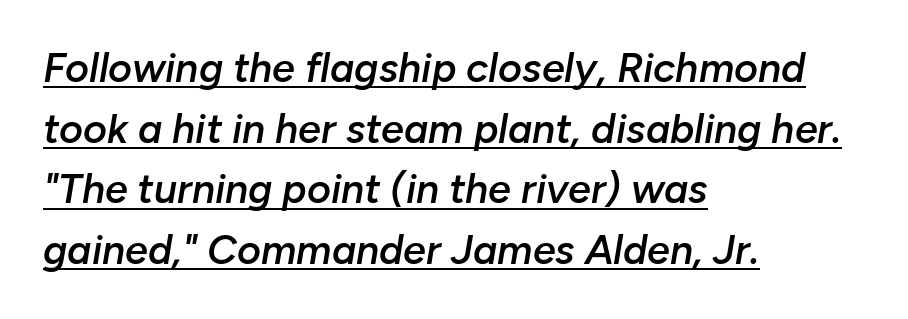
{"italic": "yes", "lean": "right", "slant_degrees": 10, "bold": "semi", "weight": "semibold", "width": "normal", "stroke_contrast": "low", "x_height": "medium", "monospaced": "no", "underline": "yes", "align": "left", "line_spacing": "normal", "line_spacing_ratio": 1.48, "letter_spacing": "normal", "letter_spacing_em": 0.0, "glyph_px": 41}
